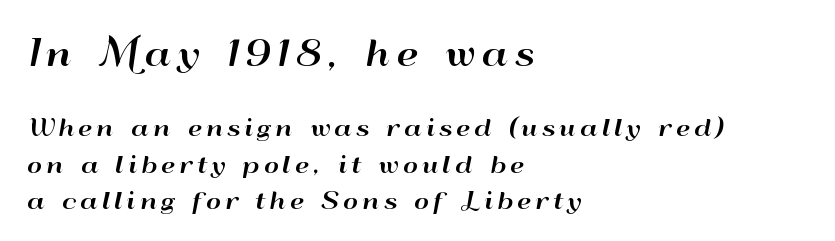
Type style note: lacks serifs. The space directly below the letters is spotless. The lines sit at an ordinary, default distance from one another. The letters advance in unequal steps, a hallmark of proportional type.
